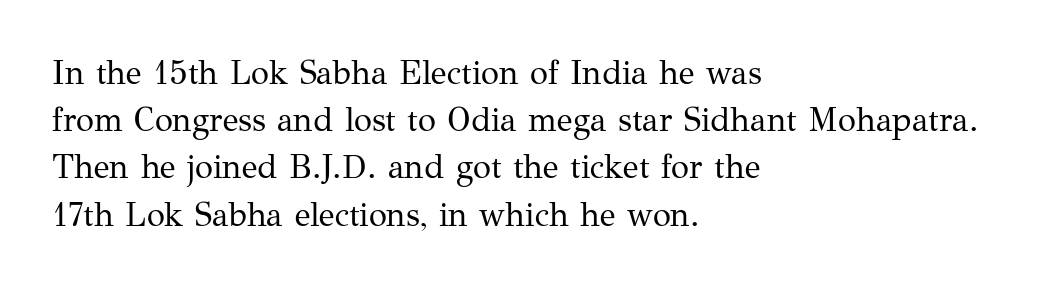
Q: Is the text bold? A: No.
Q: Is the text italic (slanted)? A: No, it is upright.
Q: Is the typeface a serif or a sans-serif typeface? A: Serif.
Q: Is the text underlined? A: No.
Q: How is the paragraph aligned? A: Left-aligned.
Q: Is the spacing between letters normal or unusually wide? A: Normal.
Q: Is the spacing between lines tight, normal or loose? A: Normal.
Q: Width (condensed, normal, or wide)? A: Normal.
Q: Stroke contrast? A: Medium.
Q: x-height? A: Medium.
Q: Monospaced? A: No.
